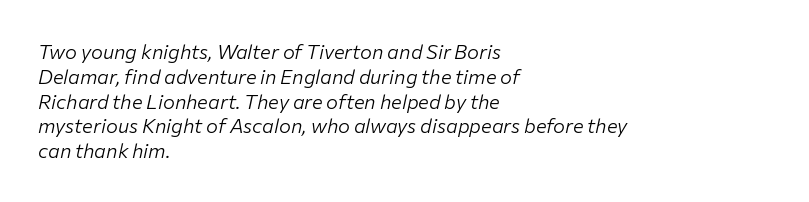
Q: Is the text bold? A: No.
Q: Is the text italic (slanted)? A: Yes, it leans right by about 12 degrees.
Q: Is the text underlined? A: No.
Q: How is the paragraph aligned? A: Left-aligned.
Q: Is the spacing between letters normal or unusually wide? A: Normal.
